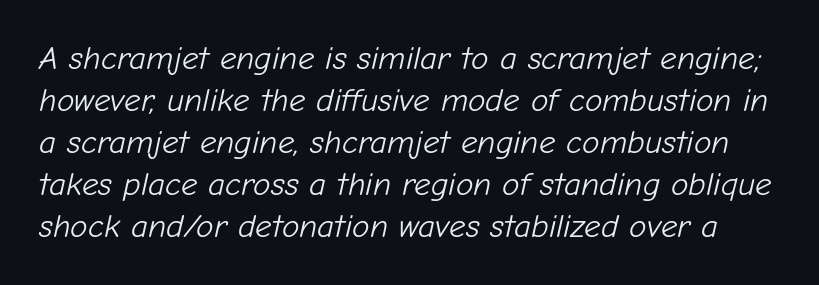
Plain, unruled lines of type. A typesetter would mark this as italic. Between one letter and the next there's only the usual sliver of space. A typesetter would call this proportional, since set widths differ per character.
